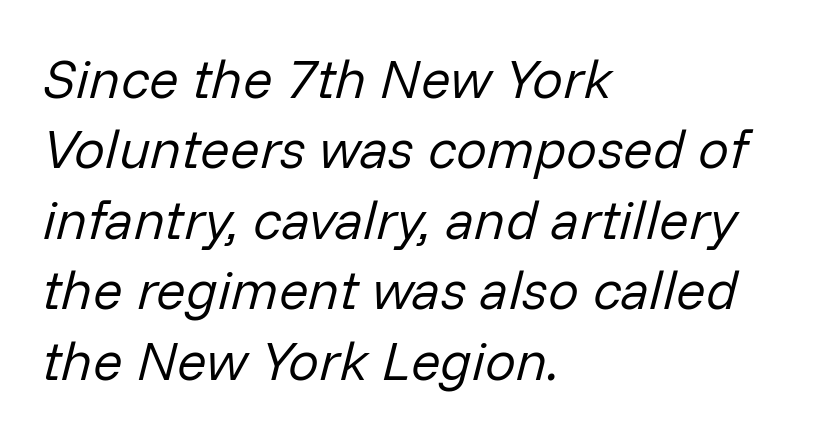
Q: Is the text bold? A: No.
Q: Is the text italic (slanted)? A: Yes, it leans right by about 14 degrees.
Q: Is the text underlined? A: No.
Q: How is the paragraph aligned? A: Left-aligned.
Q: Is the spacing between letters normal or unusually wide? A: Normal.
Q: Is the spacing between lines tight, normal or loose? A: Normal.
Q: Width (condensed, normal, or wide)? A: Normal.
Q: Stroke contrast? A: Low.
Q: x-height? A: Medium.
Q: Monospaced? A: No.
